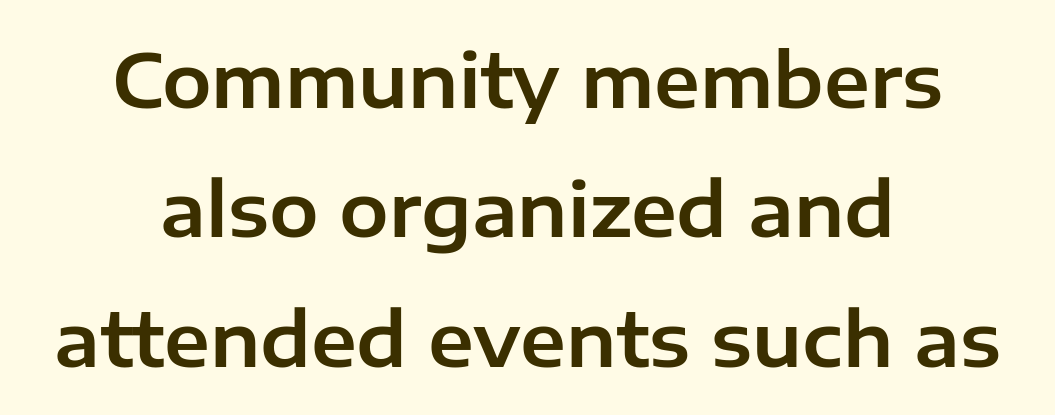
Q: Is the text italic (slanted)? A: No, it is upright.
Q: Is the typeface a serif or a sans-serif typeface? A: Sans-serif.
Q: Is the text underlined? A: No.
Q: How is the paragraph aligned? A: Centered.
Q: Is the spacing between letters normal or unusually wide? A: Normal.
Q: Width (condensed, normal, or wide)? A: Normal.
Q: Stroke contrast? A: Low.
Q: x-height? A: Medium.
Q: Monospaced? A: No.
